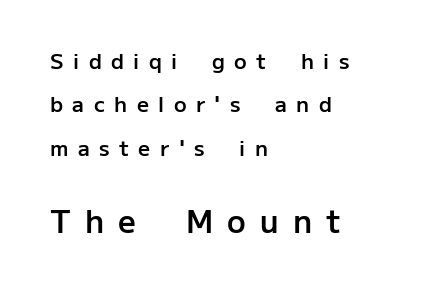
Q: Is the text bold? A: Semi-bold.
Q: Is the text italic (slanted)? A: No, it is upright.
Q: Is the typeface a serif or a sans-serif typeface? A: Sans-serif.
Q: Is the text underlined? A: No.
Q: How is the paragraph aligned? A: Left-aligned.
Q: Is the spacing between letters normal or unusually wide? A: Unusually wide.
Q: Is the spacing between lines tight, normal or loose? A: Loose.
Q: Which block of text is set in a larger size, the first (top) or the second (bottom)? A: The second (bottom) one.
Q: Width (condensed, normal, or wide)? A: Normal.
Q: Stroke contrast? A: Low.
Q: x-height? A: Medium.
Q: Monospaced? A: No.
